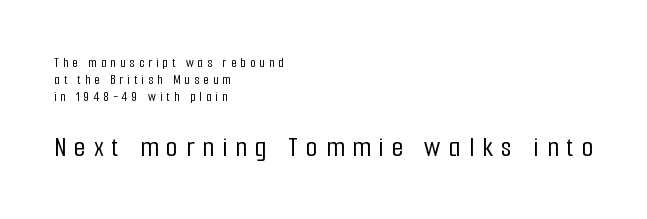
The image shows 29 px condensed sans-serif type, upright; set left-aligned, line spacing 1.23x, unusually wide letter spacing (+0.29 em), not underlined; the second (bottom) block is 2.07x larger; low stroke contrast and a medium x-height.
